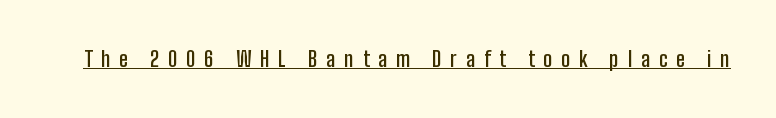
{"italic": "no", "bold": "semi", "underline": "yes", "letter_spacing": "wide", "letter_spacing_em": 0.42, "glyph_px": 21}
